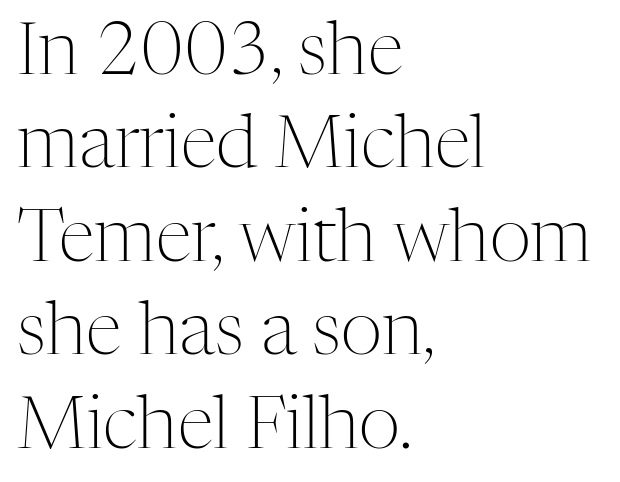
Q: Is the text bold? A: No.
Q: Is the text italic (slanted)? A: No, it is upright.
Q: Is the typeface a serif or a sans-serif typeface? A: Serif.
Q: Is the text underlined? A: No.
Q: How is the paragraph aligned? A: Left-aligned.
Q: Is the spacing between letters normal or unusually wide? A: Normal.
Q: Is the spacing between lines tight, normal or loose? A: Normal.
Q: Width (condensed, normal, or wide)? A: Normal.
Q: Stroke contrast? A: Medium.
Q: x-height? A: Medium.
Q: Monospaced? A: No.
